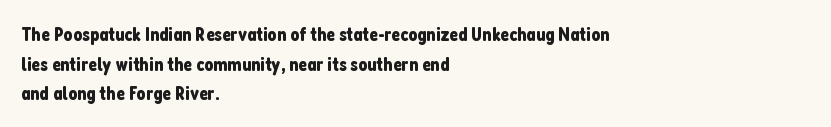
{"italic": "no", "underline": "no", "align": "left", "line_spacing": "normal", "line_spacing_ratio": 1.48, "letter_spacing": "normal", "letter_spacing_em": 0.0, "glyph_px": 20}
